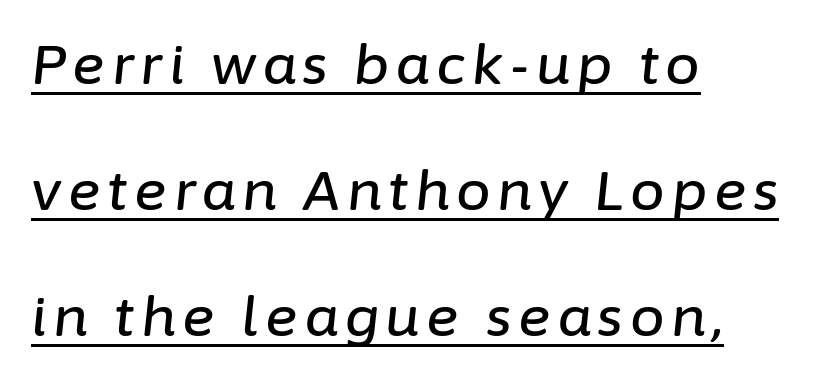
Q: Is the text italic (slanted)? A: Yes, it leans right by about 6 degrees.
Q: Is the text underlined? A: Yes.
Q: How is the paragraph aligned? A: Left-aligned.
Q: Is the spacing between lines tight, normal or loose? A: Loose.
Q: Width (condensed, normal, or wide)? A: Normal.
Q: Stroke contrast? A: Low.
Q: x-height? A: Medium.
Q: Monospaced? A: No.
